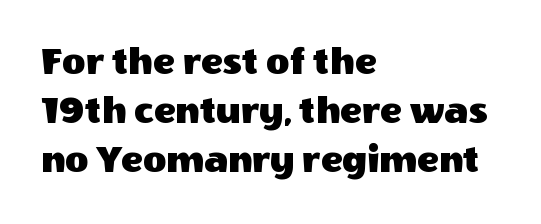
The image shows 40 px sans-serif type, upright; set left-aligned, line spacing 1.23x, normal letter spacing, not underlined; a large x-height.
